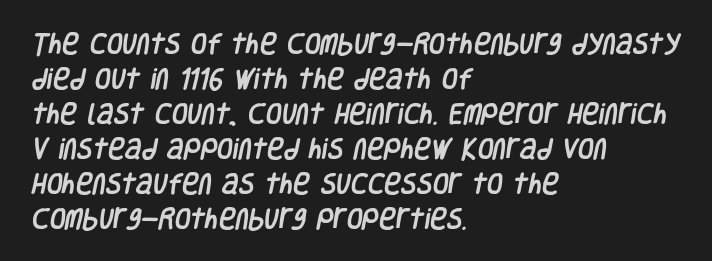
The image shows 23 px text type; set left-aligned, normal line spacing (1.52x), normal letter spacing, not underlined.
